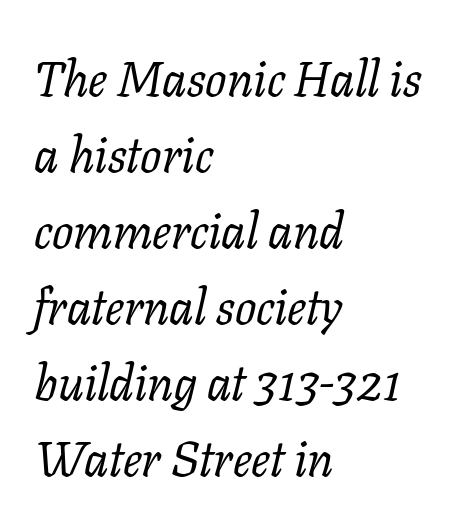
These lines are set flush left with a ragged right edge. Character widths vary here, with narrow letters taking less room than wide ones. Typographically, this falls in the serif category. Does extra space separate the letters? No, they use regular spacing. Each stroke keeps to a modest, everyday thickness or less.
